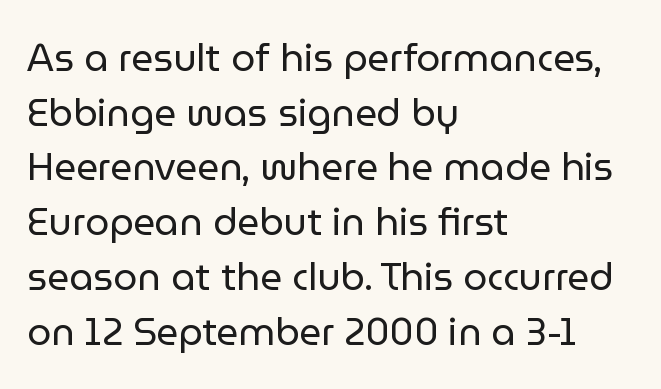
Q: Is the text bold? A: No.
Q: Is the text italic (slanted)? A: No, it is upright.
Q: Is the typeface a serif or a sans-serif typeface? A: Sans-serif.
Q: Is the text underlined? A: No.
Q: How is the paragraph aligned? A: Left-aligned.
Q: Is the spacing between letters normal or unusually wide? A: Normal.
Q: Is the spacing between lines tight, normal or loose? A: Normal.
Q: Width (condensed, normal, or wide)? A: Normal.
Q: Stroke contrast? A: Low.
Q: x-height? A: Medium.
Q: Monospaced? A: No.
